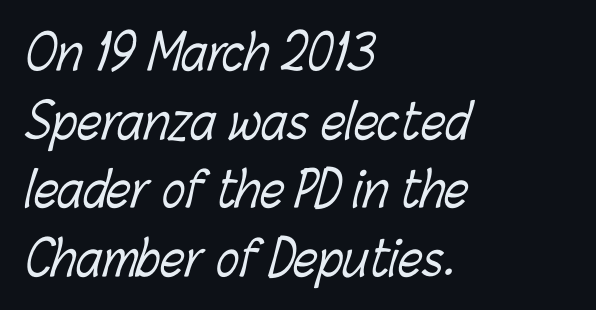
Q: Is the text bold? A: No.
Q: Is the text underlined? A: No.
Q: How is the paragraph aligned? A: Left-aligned.
Q: Is the spacing between letters normal or unusually wide? A: Normal.
Q: Is the spacing between lines tight, normal or loose? A: Normal.
Q: Width (condensed, normal, or wide)? A: Condensed.
Q: Stroke contrast? A: Low.
Q: x-height? A: Medium.
Q: Monospaced? A: No.
